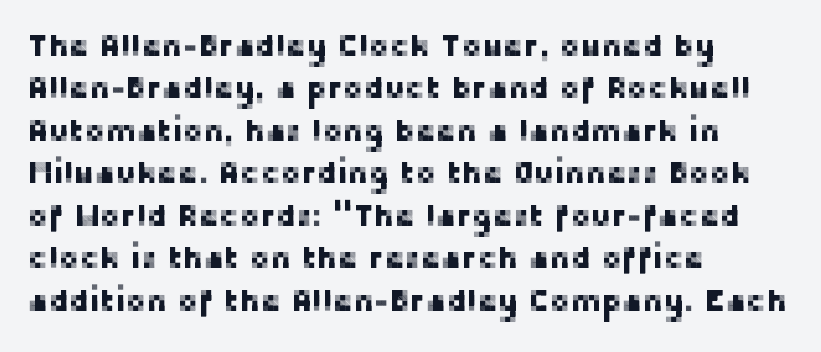
The image shows 31 px sans-serif type, upright; set left-aligned, normal line spacing (1.37x), normal letter spacing, not underlined; low stroke contrast and a medium x-height.
